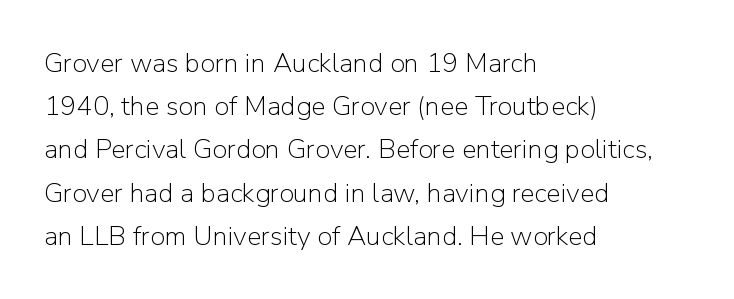
{"italic": "no", "bold": "no", "underline": "no", "align": "left", "line_spacing": "normal", "line_spacing_ratio": 1.6, "letter_spacing": "normal", "letter_spacing_em": 0.0, "glyph_px": 27}
